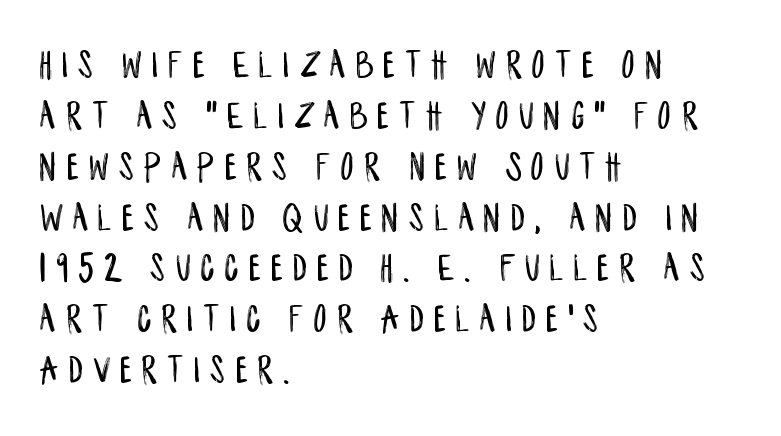
{"serif": "no", "italic": "no", "width": "condensed", "stroke_contrast": "low", "x_height": "large", "monospaced": "no", "underline": "no", "align": "left", "line_spacing_ratio": 1.24, "letter_spacing": "wide", "letter_spacing_em": 0.25, "glyph_px": 41}
